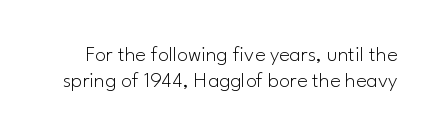
Q: Is the text bold? A: No.
Q: Is the text italic (slanted)? A: No, it is upright.
Q: Is the text underlined? A: No.
Q: Is the spacing between letters normal or unusually wide? A: Normal.
